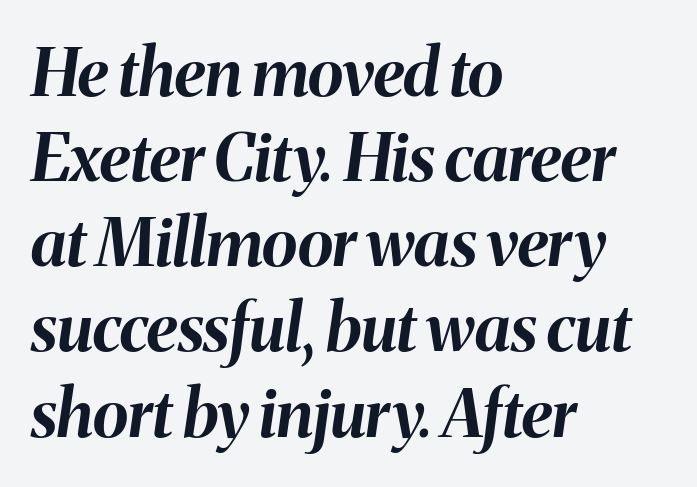
Q: Is the text bold? A: Yes.
Q: Is the text italic (slanted)? A: Yes, it leans right by about 8 degrees.
Q: Is the text underlined? A: No.
Q: How is the paragraph aligned? A: Left-aligned.
Q: Is the spacing between letters normal or unusually wide? A: Normal.
Q: Is the spacing between lines tight, normal or loose? A: Normal.
Q: Width (condensed, normal, or wide)? A: Normal.
Q: Stroke contrast? A: Medium.
Q: x-height? A: Medium.
Q: Monospaced? A: No.
